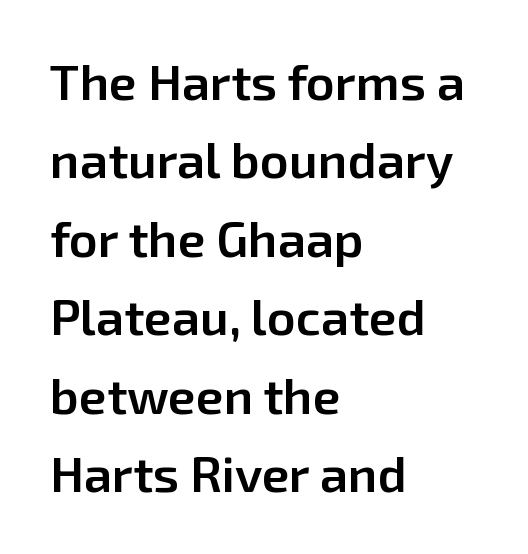
Q: Is the text bold? A: Semi-bold.
Q: Is the text italic (slanted)? A: No, it is upright.
Q: Is the typeface a serif or a sans-serif typeface? A: Sans-serif.
Q: Is the text underlined? A: No.
Q: How is the paragraph aligned? A: Left-aligned.
Q: Is the spacing between letters normal or unusually wide? A: Normal.
Q: Is the spacing between lines tight, normal or loose? A: Normal.
Q: Width (condensed, normal, or wide)? A: Normal.
Q: Stroke contrast? A: Low.
Q: x-height? A: Medium.
Q: Monospaced? A: No.
